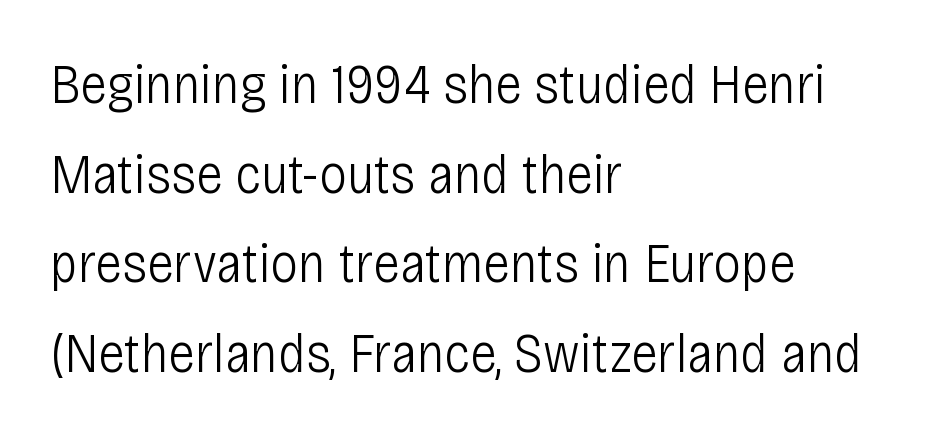
Q: Is the text bold? A: No.
Q: Is the text italic (slanted)? A: No, it is upright.
Q: Is the typeface a serif or a sans-serif typeface? A: Sans-serif.
Q: Is the text underlined? A: No.
Q: How is the paragraph aligned? A: Left-aligned.
Q: Is the spacing between letters normal or unusually wide? A: Normal.
Q: Is the spacing between lines tight, normal or loose? A: Normal.
Q: Width (condensed, normal, or wide)? A: Condensed.
Q: Stroke contrast? A: Low.
Q: x-height? A: Large.
Q: Monospaced? A: No.
